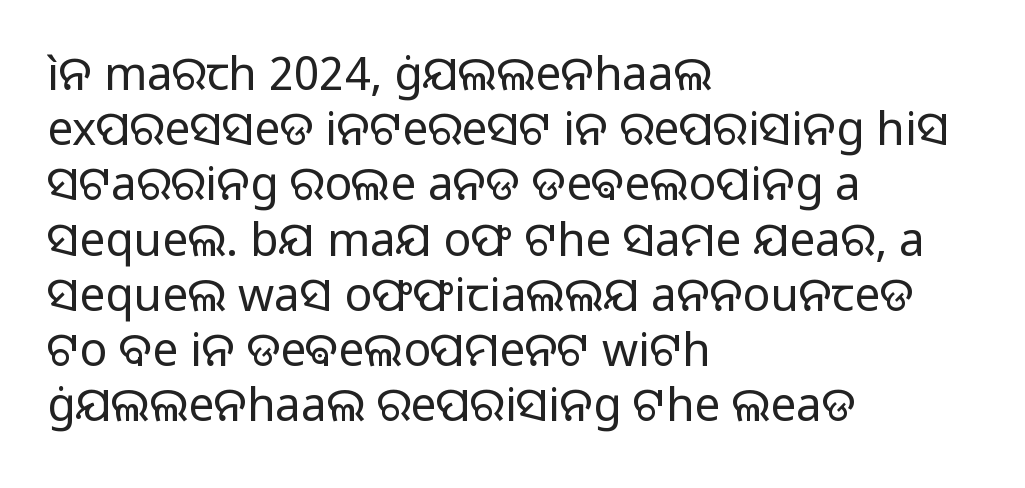
{"serif": "no", "italic": "no", "bold": "no", "weight": "regular", "width": "normal", "stroke_contrast": "low", "x_height": "medium", "monospaced": "no", "underline": "no", "align": "left", "line_spacing_ratio": 1.2, "letter_spacing": "normal", "letter_spacing_em": 0.0, "glyph_px": 46}
